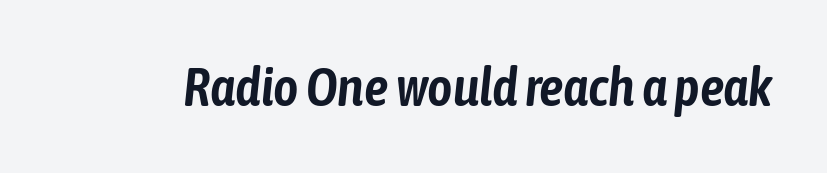
Q: Is the text italic (slanted)? A: Yes, it leans right by about 6 degrees.
Q: Is the text underlined? A: No.
Q: Is the spacing between letters normal or unusually wide? A: Normal.
Q: Width (condensed, normal, or wide)? A: Condensed.
Q: Stroke contrast? A: Low.
Q: x-height? A: Medium.
Q: Monospaced? A: No.
